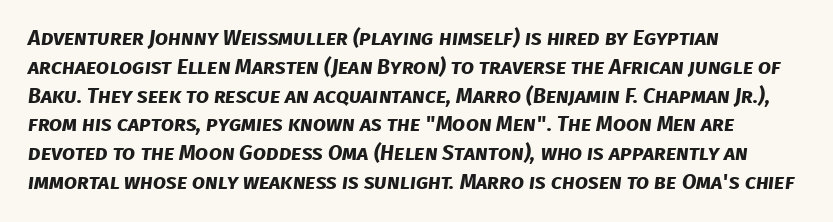
The strokes are fattened all the way to bold. The leading is moderate, giving the passage an even texture. The area under the type is left untouched. Teacher's note: observe the even left margin — that is flush-left alignment. Here the glyphs are tracked normally, forming tight word shapes.
